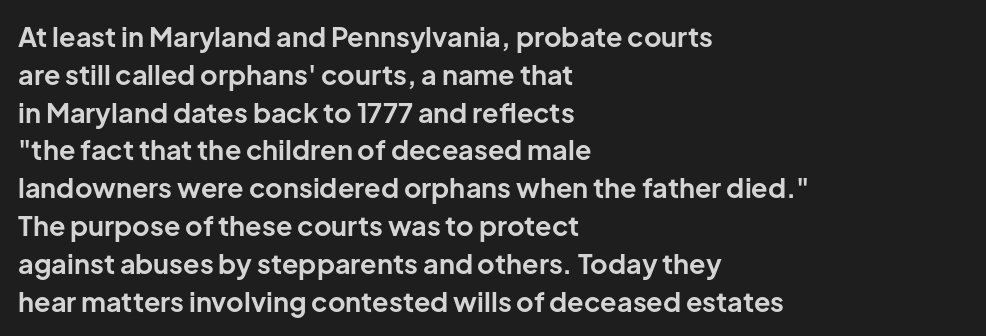
{"italic": "no", "bold": "yes", "underline": "no", "align": "left", "line_spacing": "normal", "line_spacing_ratio": 1.4, "letter_spacing": "normal", "letter_spacing_em": 0.0, "glyph_px": 27}
